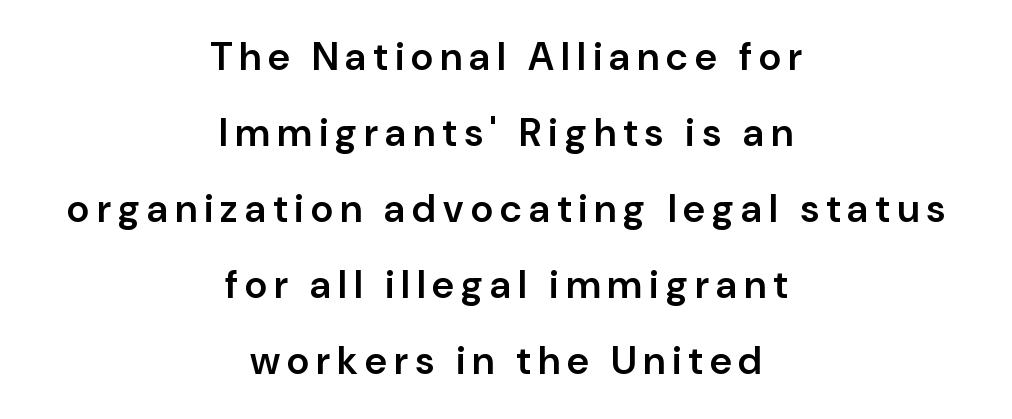
Q: Is the text bold? A: Semi-bold.
Q: Is the text italic (slanted)? A: No, it is upright.
Q: Is the typeface a serif or a sans-serif typeface? A: Sans-serif.
Q: Is the text underlined? A: No.
Q: How is the paragraph aligned? A: Centered.
Q: Is the spacing between lines tight, normal or loose? A: Loose.
Q: Width (condensed, normal, or wide)? A: Normal.
Q: Stroke contrast? A: Low.
Q: x-height? A: Medium.
Q: Monospaced? A: No.
